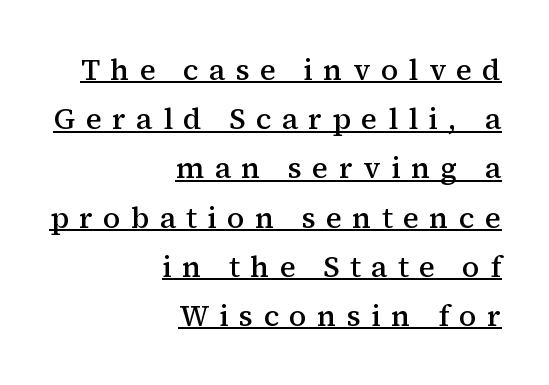
Q: Is the text bold? A: Semi-bold.
Q: Is the text italic (slanted)? A: No, it is upright.
Q: Is the typeface a serif or a sans-serif typeface? A: Serif.
Q: Is the text underlined? A: Yes.
Q: How is the paragraph aligned? A: Right-aligned.
Q: Is the spacing between letters normal or unusually wide? A: Unusually wide.
Q: Is the spacing between lines tight, normal or loose? A: Normal.
Q: Width (condensed, normal, or wide)? A: Normal.
Q: Stroke contrast? A: Medium.
Q: x-height? A: Medium.
Q: Monospaced? A: No.
